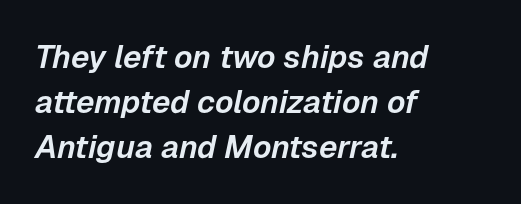
Q: Is the text italic (slanted)? A: Yes, it leans right by about 12 degrees.
Q: Is the text underlined? A: No.
Q: How is the paragraph aligned? A: Left-aligned.
Q: Is the spacing between letters normal or unusually wide? A: Normal.
Q: Is the spacing between lines tight, normal or loose? A: Normal.
Q: Width (condensed, normal, or wide)? A: Normal.
Q: Stroke contrast? A: Low.
Q: x-height? A: Medium.
Q: Monospaced? A: No.
